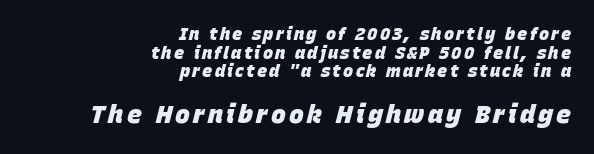
Q: Is the text bold? A: Yes.
Q: Is the text italic (slanted)? A: Yes, it leans right by about 15 degrees.
Q: Is the text underlined? A: No.
Q: How is the paragraph aligned? A: Right-aligned.
Q: Is the spacing between lines tight, normal or loose? A: Tight.
Q: Which block of text is set in a larger size, the first (top) or the second (bottom)? A: The second (bottom) one.
